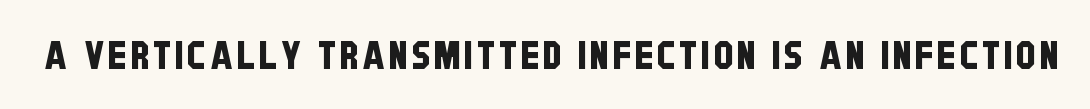
The image shows 39 px condensed sans-serif type; set not underlined; low stroke contrast and a large x-height.
